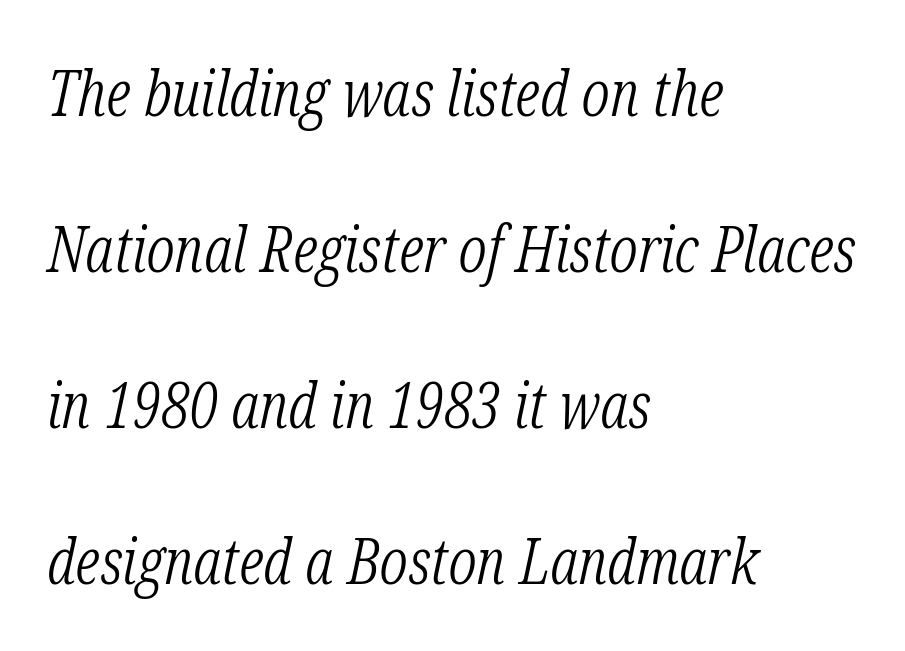
Does extra space separate the letters? No, they use regular spacing. Stems here are at most as thick as an everyday book face. Are there feet on the stems? There are — it's a serif. The passage is arranged the way most books set body copy — flush left.
